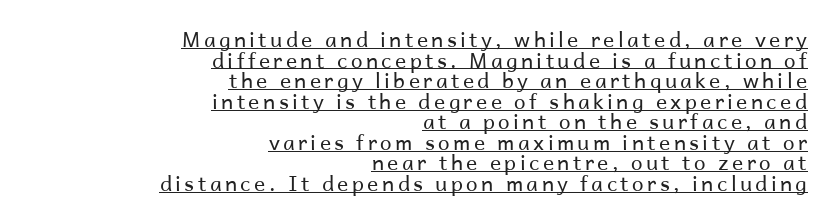
{"italic": "no", "bold": "no", "underline": "yes", "align": "right", "line_spacing": "tight", "line_spacing_ratio": 0.98, "glyph_px": 21}
